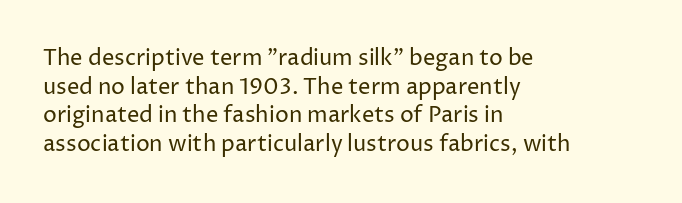
{"italic": "no", "bold": "no", "underline": "no", "align": "left", "line_spacing": "normal", "line_spacing_ratio": 1.3, "letter_spacing": "normal", "letter_spacing_em": 0.0, "glyph_px": 22}
